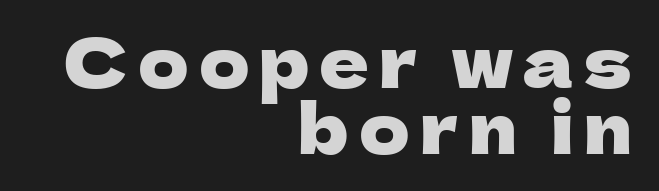
Q: Is the text italic (slanted)? A: No, it is upright.
Q: Is the typeface a serif or a sans-serif typeface? A: Sans-serif.
Q: Is the text underlined? A: No.
Q: How is the paragraph aligned? A: Right-aligned.
Q: Is the spacing between lines tight, normal or loose? A: Tight.
Q: Width (condensed, normal, or wide)? A: Normal.
Q: Stroke contrast? A: Low.
Q: x-height? A: Medium.
Q: Monospaced? A: No.
